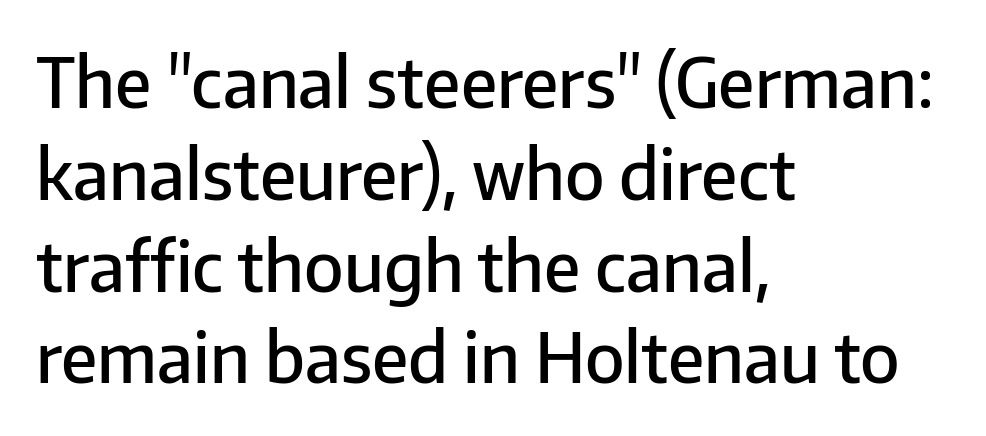
Caption: standard tracking, unaltered. This sample keeps an unexceptional amount of space between lines. Firm but not heavy-handed strokes: this text is semibold. Rule under the text: the space is simply empty.
